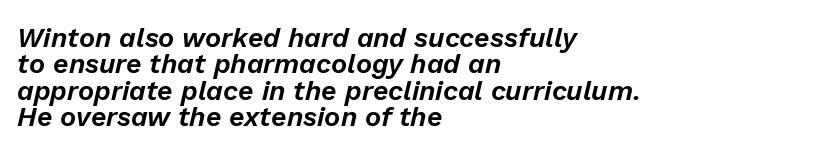
The image shows 27 px text type, italic (leaning right); set left-aligned, tight line spacing (0.98x), normal letter spacing, not underlined.
